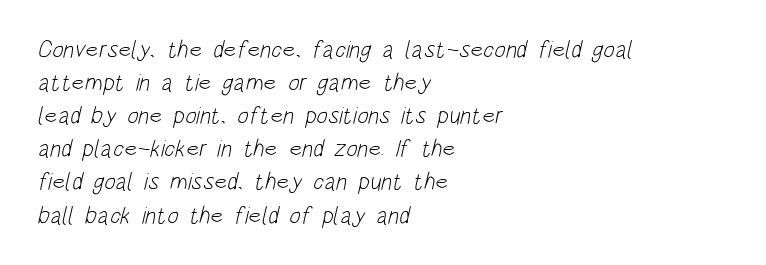
The image shows 24 px text type; set left-aligned, normal line spacing (1.38x), normal letter spacing, not underlined.
